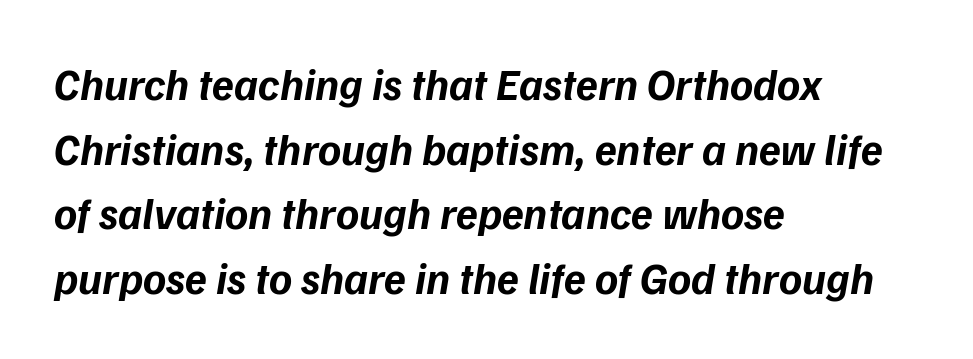
{"serif": "no", "bold": "yes", "weight": "bold", "width": "normal", "stroke_contrast": "low", "x_height": "medium", "monospaced": "no", "underline": "no", "align": "left", "line_spacing": "normal", "line_spacing_ratio": 1.47, "letter_spacing": "normal", "letter_spacing_em": 0.0, "glyph_px": 44}
